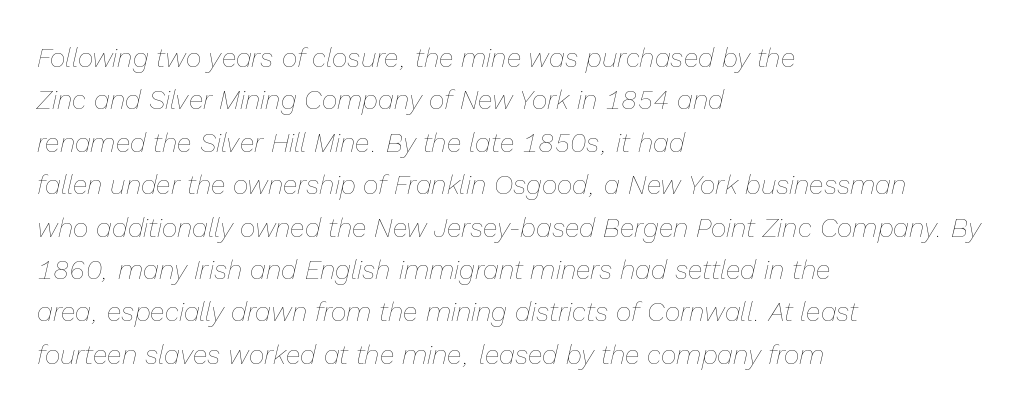
The image shows 27 px text type, italic (leaning right); set left-aligned, normal line spacing (1.57x), normal letter spacing, not underlined.
